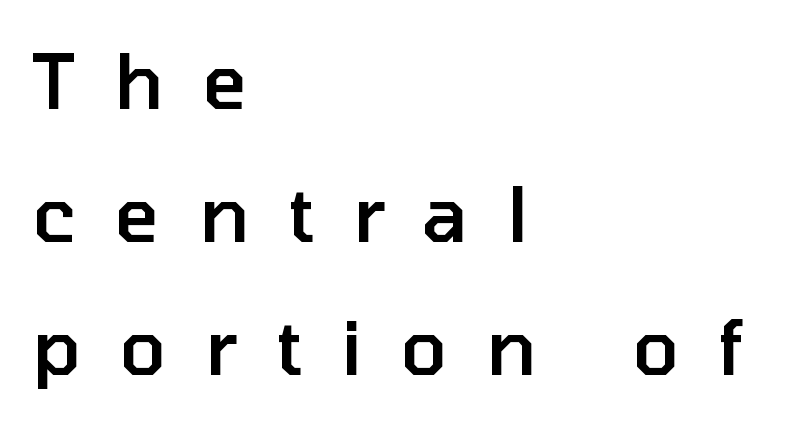
Q: Is the text bold? A: Semi-bold.
Q: Is the text italic (slanted)? A: No, it is upright.
Q: Is the typeface a serif or a sans-serif typeface? A: Sans-serif.
Q: Is the text underlined? A: No.
Q: How is the paragraph aligned? A: Left-aligned.
Q: Is the spacing between letters normal or unusually wide? A: Unusually wide.
Q: Width (condensed, normal, or wide)? A: Normal.
Q: Stroke contrast? A: Low.
Q: x-height? A: Medium.
Q: Monospaced? A: No.
